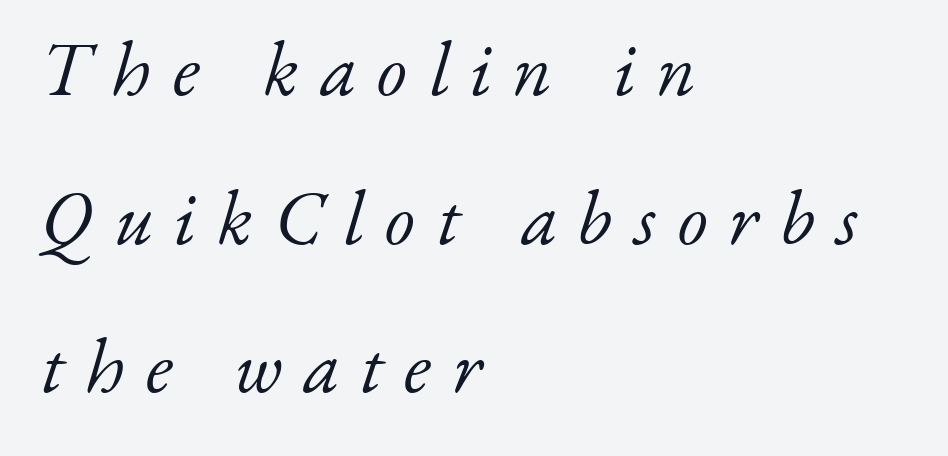
The image shows 77 px light serif type, italic (leaning right); set left-aligned, loose line spacing (1.93x), unusually wide letter spacing (+0.28 em), not underlined; low stroke contrast and a small x-height.
